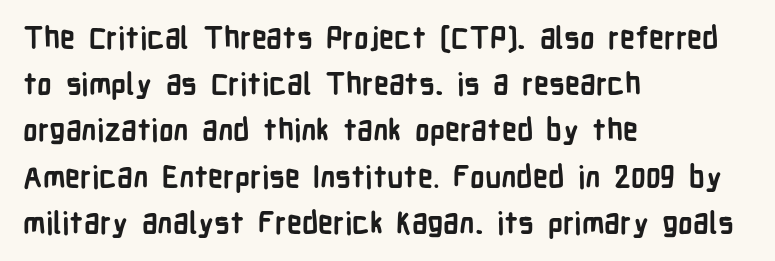
Observe the absence of serifs on each vertical stroke in this sample. Weight check: bold — yes, fully. Proportional: the letters do not fall into vertical columns. Leading: standard.
